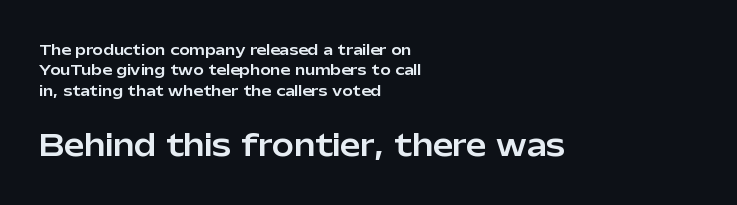
The image shows 29 px sans-serif type, upright; set left-aligned, normal line spacing (1.46x), normal letter spacing, not underlined; the second (bottom) block is 2.07x larger; low stroke contrast and a medium x-height.
